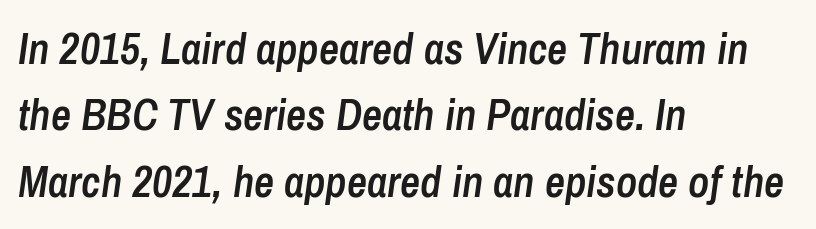
A typesetter would call this proportional, since set widths differ per character. Here the glyphs are tracked normally, forming tight word shapes. This sample uses an oblique cut, with every glyph tilted off the vertical. Letters rest on an invisible, unmarked baseline. Rows of type keep a routine distance in the vertical direction. Bold? Not quite — semibold, heavier than regular but stopping short.
